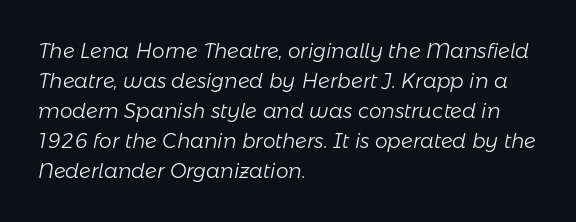
The image shows 20 px text type, italic (leaning right); set left-aligned, normal line spacing (1.5x), normal letter spacing, not underlined.
